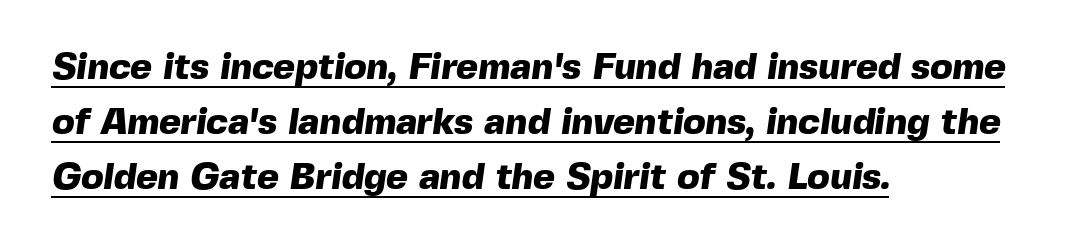
{"serif": "no", "bold": "yes", "weight": "heavy", "width": "normal", "x_height": "medium", "monospaced": "no", "underline": "yes", "align": "left", "line_spacing": "normal", "line_spacing_ratio": 1.48, "letter_spacing": "normal", "letter_spacing_em": 0.0, "glyph_px": 37}
